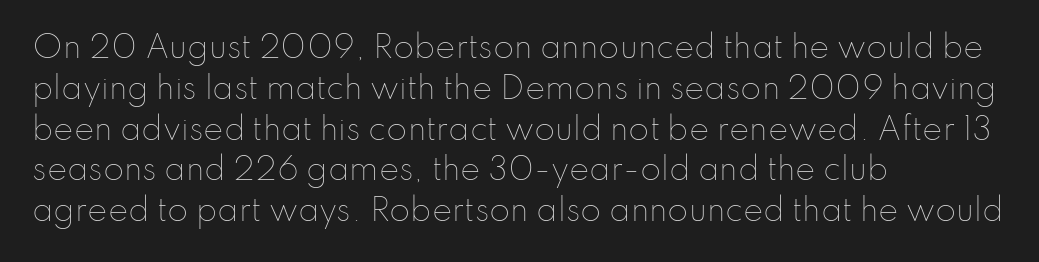
Q: Is the text bold? A: No.
Q: Is the text italic (slanted)? A: No, it is upright.
Q: Is the text underlined? A: No.
Q: How is the paragraph aligned? A: Left-aligned.
Q: Is the spacing between letters normal or unusually wide? A: Normal.
Q: Is the spacing between lines tight, normal or loose? A: Normal.
Q: Width (condensed, normal, or wide)? A: Normal.
Q: Stroke contrast? A: Low.
Q: x-height? A: Small.
Q: Monospaced? A: No.
